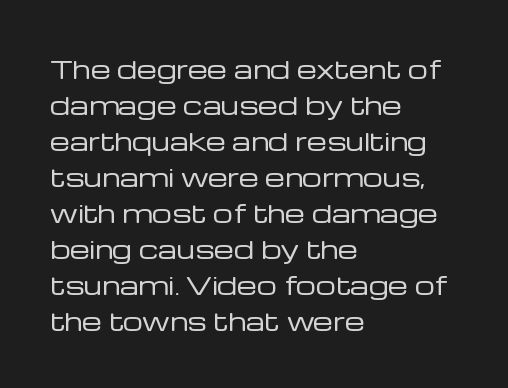
Q: Is the text bold? A: No.
Q: Is the text italic (slanted)? A: No, it is upright.
Q: Is the text underlined? A: No.
Q: How is the paragraph aligned? A: Left-aligned.
Q: Is the spacing between letters normal or unusually wide? A: Normal.
Q: Is the spacing between lines tight, normal or loose? A: Normal.
